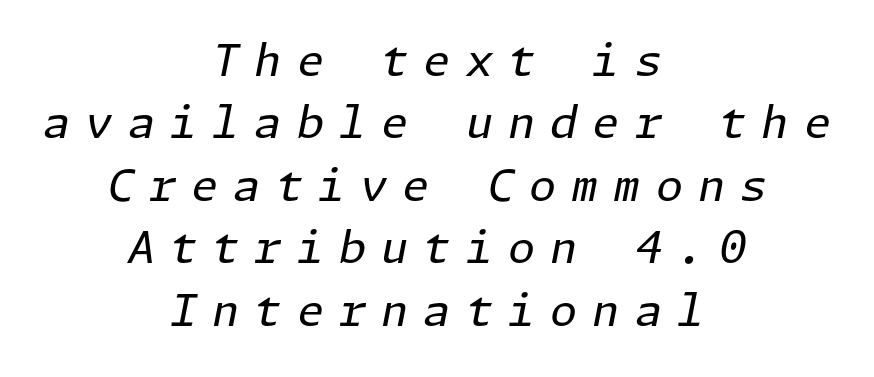
{"italic": "yes", "lean": "right", "slant_degrees": 11, "bold": "no", "weight": "regular", "width": "normal", "stroke_contrast": "low", "x_height": "medium", "underline": "no", "align": "center", "line_spacing": "normal", "line_spacing_ratio": 1.42, "letter_spacing": "wide", "letter_spacing_em": 0.34, "glyph_px": 44}
